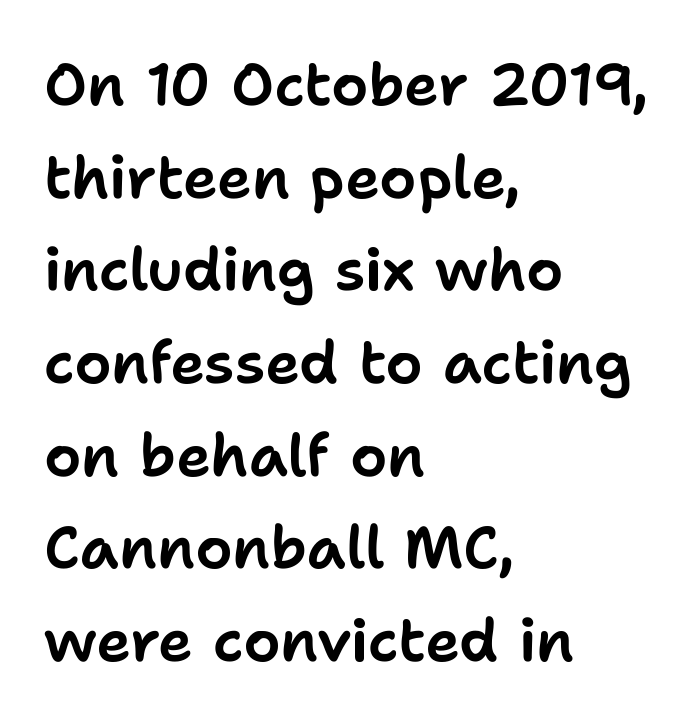
Q: Is the text italic (slanted)? A: No, it is upright.
Q: Is the typeface a serif or a sans-serif typeface? A: Sans-serif.
Q: Is the text underlined? A: No.
Q: How is the paragraph aligned? A: Left-aligned.
Q: Is the spacing between letters normal or unusually wide? A: Normal.
Q: Is the spacing between lines tight, normal or loose? A: Normal.
Q: Width (condensed, normal, or wide)? A: Normal.
Q: Stroke contrast? A: Low.
Q: x-height? A: Medium.
Q: Monospaced? A: No.
